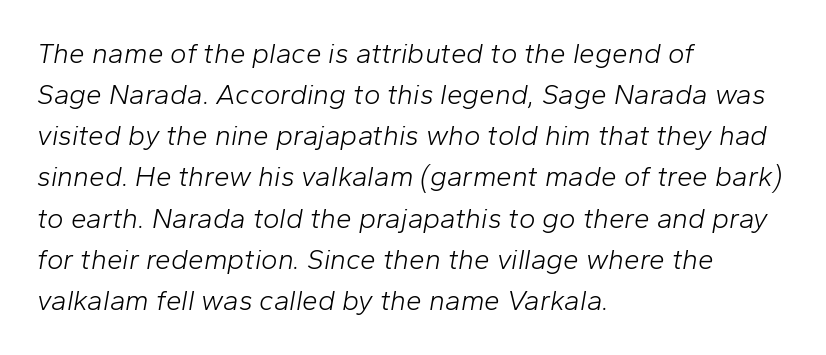
The image shows 28 px light type, italic (leaning right); set left-aligned, normal line spacing (1.47x), normal letter spacing, not underlined; low stroke contrast and a medium x-height.
